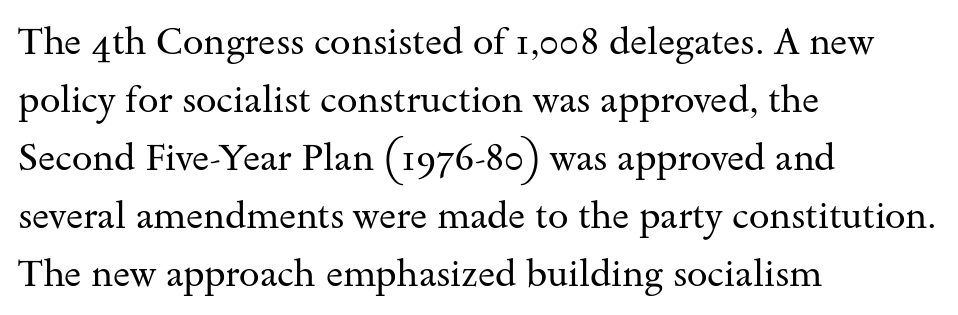
How are the letters spaced? Ordinarily, with no added tracking. Visually the block forms a straight wall on the left and a jagged coastline on the right. A typesetter would mark this as roman, not italic. The typeface has the unassuming heft of standard copy or less. The designer went with a serif here, giving each stem small feet. The rendering uses natural spacing where letterforms have individual widths.
